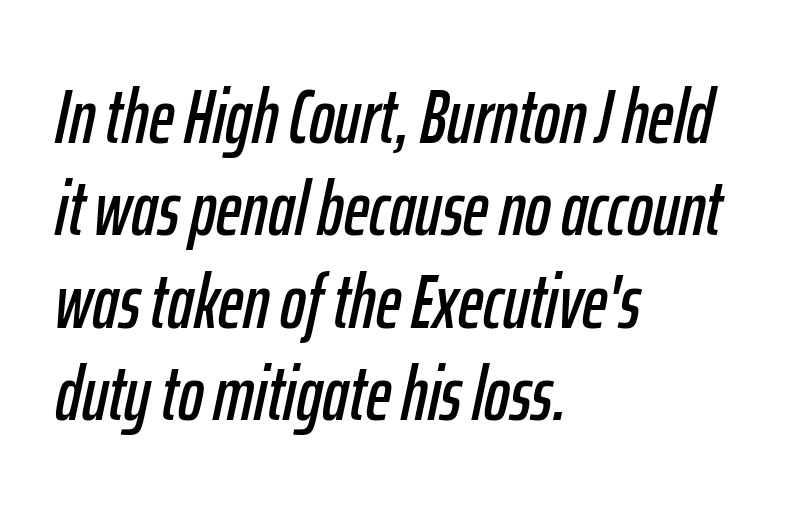
Q: Is the text italic (slanted)? A: Yes, it leans right by about 12 degrees.
Q: Is the text underlined? A: No.
Q: How is the paragraph aligned? A: Left-aligned.
Q: Is the spacing between letters normal or unusually wide? A: Normal.
Q: Width (condensed, normal, or wide)? A: Condensed.
Q: Stroke contrast? A: Low.
Q: x-height? A: Medium.
Q: Monospaced? A: No.
